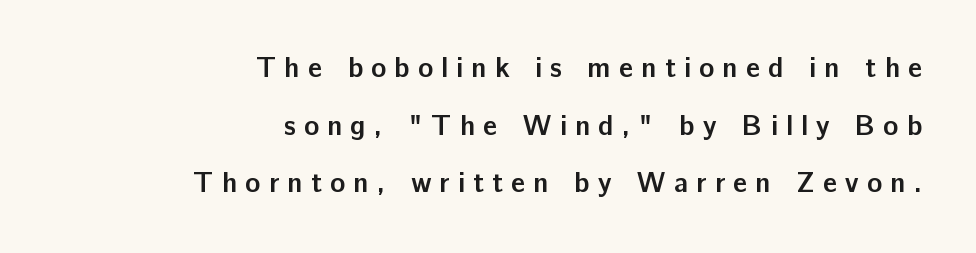
{"serif": "no", "italic": "no", "bold": "yes", "weight": "semibold", "width": "normal", "stroke_contrast": "low", "x_height": "medium", "monospaced": "no", "underline": "no", "align": "right", "line_spacing": "loose", "line_spacing_ratio": 2.06, "letter_spacing": "wide", "letter_spacing_em": 0.29, "glyph_px": 28}
